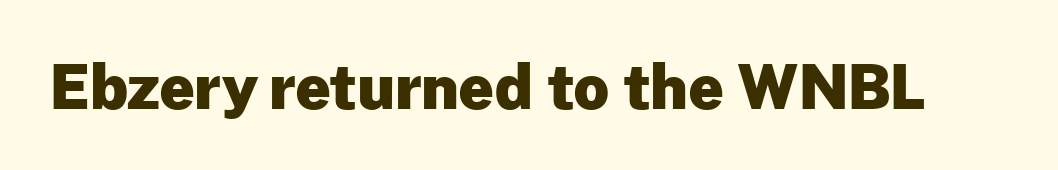
The image shows 61 px heavy sans-serif type, upright; set normal letter spacing, not underlined; low stroke contrast and a medium x-height.
